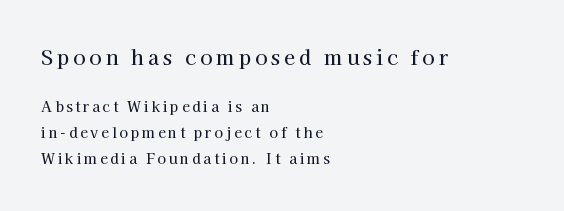
{"italic": "no", "underline": "no", "align": "left", "line_spacing_ratio": 1.88, "letter_spacing": "wide", "letter_spacing_em": 0.2, "larger_block": "first", "size_ratio": 1.43, "glyph_px": 20}
